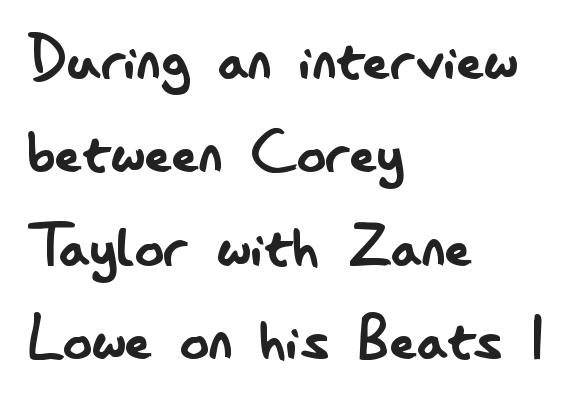
The font sits on the lighter half of the weight spectrum, regular included. Horizontal alignment here is leftward, the default for most running prose. The letters stand straight up with perfectly vertical stems. Nobody drew a line under any word here. Observe the absence of serifs on each vertical stroke in this sample. Character widths vary here, with narrow letters taking less room than wide ones.
